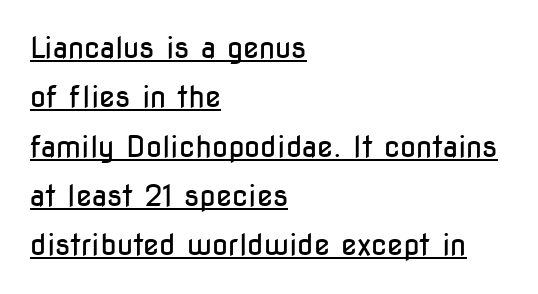
{"serif": "no", "italic": "no", "bold": "no", "weight": "regular", "width": "condensed", "stroke_contrast": "low", "x_height": "medium", "monospaced": "no", "underline": "yes", "align": "left", "line_spacing": "normal", "line_spacing_ratio": 1.7, "letter_spacing": "normal", "letter_spacing_em": 0.0, "glyph_px": 29}
